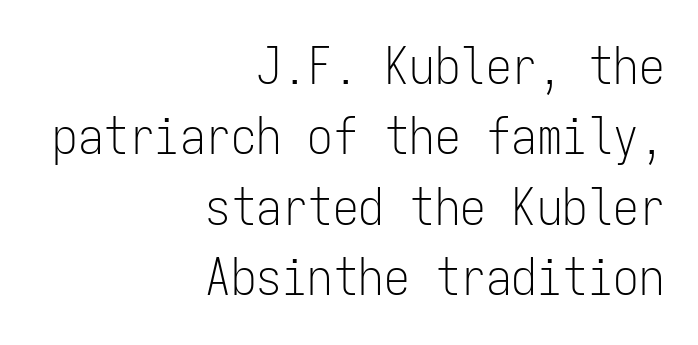
Q: Is the text bold? A: No.
Q: Is the text italic (slanted)? A: No, it is upright.
Q: Is the typeface a serif or a sans-serif typeface? A: Sans-serif.
Q: Is the text underlined? A: No.
Q: How is the paragraph aligned? A: Right-aligned.
Q: Is the spacing between letters normal or unusually wide? A: Normal.
Q: Is the spacing between lines tight, normal or loose? A: Normal.
Q: Width (condensed, normal, or wide)? A: Condensed.
Q: Stroke contrast? A: Low.
Q: x-height? A: Medium.
Q: Monospaced? A: Yes.
